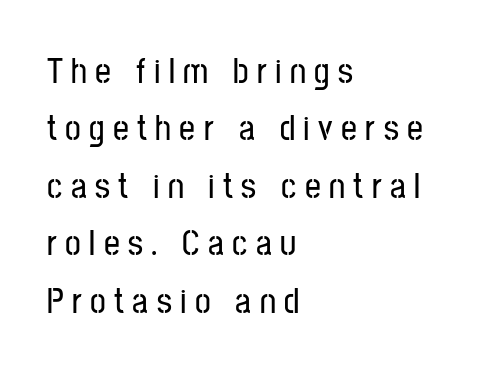
Q: Is the text italic (slanted)? A: No, it is upright.
Q: Is the typeface a serif or a sans-serif typeface? A: Sans-serif.
Q: Is the text underlined? A: No.
Q: How is the paragraph aligned? A: Left-aligned.
Q: Is the spacing between letters normal or unusually wide? A: Unusually wide.
Q: Is the spacing between lines tight, normal or loose? A: Normal.
Q: Width (condensed, normal, or wide)? A: Condensed.
Q: Stroke contrast? A: Low.
Q: x-height? A: Medium.
Q: Monospaced? A: No.
